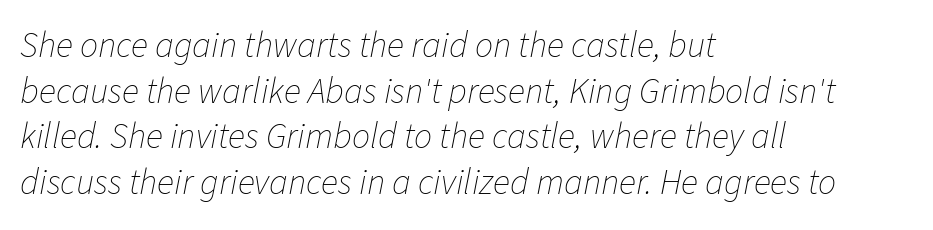
Quick note: underline off. A typesetter would call this proportional, since set widths differ per character. The line-height multiplier appears to be the usual default. This rendering uses left alignment, leaving the right contour irregular.
